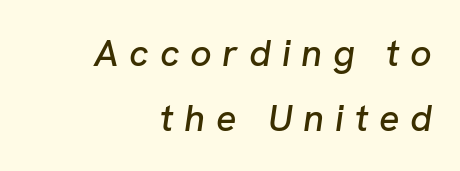
Q: Is the text italic (slanted)? A: Yes, it leans right by about 8 degrees.
Q: Is the text underlined? A: No.
Q: How is the paragraph aligned? A: Right-aligned.
Q: Is the spacing between letters normal or unusually wide? A: Unusually wide.
Q: Width (condensed, normal, or wide)? A: Normal.
Q: Stroke contrast? A: Low.
Q: x-height? A: Medium.
Q: Monospaced? A: No.
